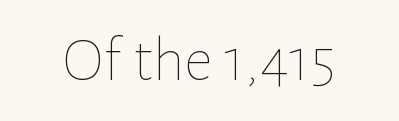
{"italic": "no", "bold": "no", "weight": "thin", "width": "normal", "stroke_contrast": "low", "x_height": "medium", "monospaced": "no", "underline": "no", "letter_spacing": "normal", "letter_spacing_em": 0.0, "glyph_px": 64}
